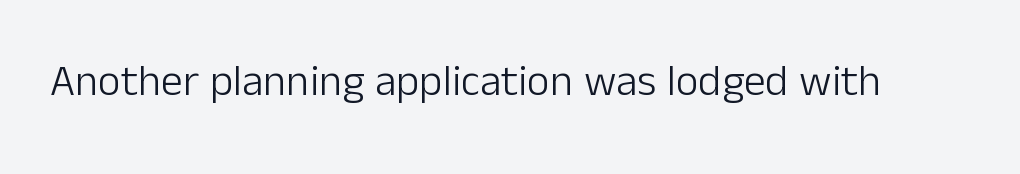
The passage shown is typed in a proportional face where columns would drift. In terms of letterform style, serifs are entirely absent. Decoration check: the copy has no underline. This is not heavy type; no bold has been used.
